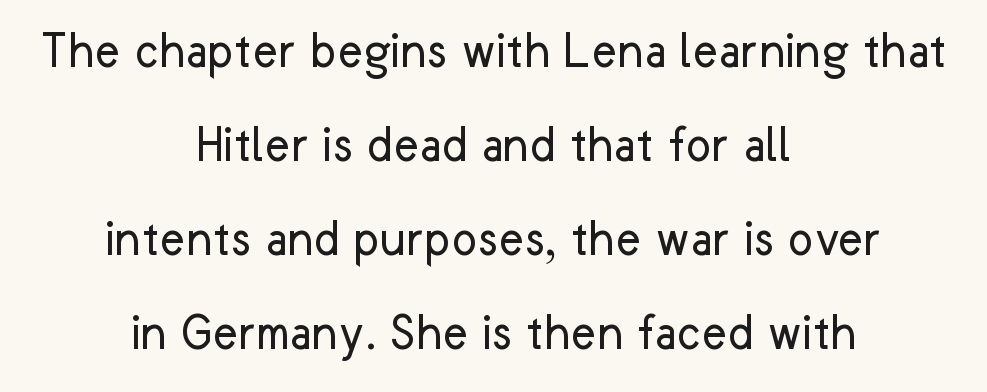
Q: Is the text bold? A: No.
Q: Is the text italic (slanted)? A: No, it is upright.
Q: Is the typeface a serif or a sans-serif typeface? A: Sans-serif.
Q: Is the text underlined? A: No.
Q: How is the paragraph aligned? A: Centered.
Q: Is the spacing between letters normal or unusually wide? A: Normal.
Q: Width (condensed, normal, or wide)? A: Normal.
Q: Stroke contrast? A: Low.
Q: x-height? A: Medium.
Q: Monospaced? A: No.
